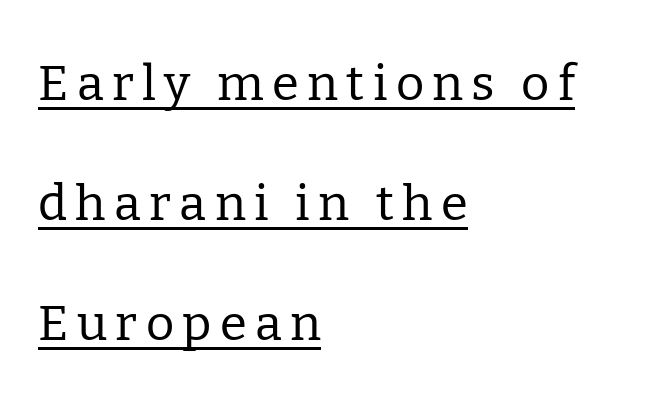
{"serif": "yes", "italic": "no", "bold": "no", "weight": "regular", "width": "normal", "stroke_contrast": "low", "x_height": "medium", "monospaced": "no", "underline": "yes", "align": "left", "line_spacing": "loose", "line_spacing_ratio": 2.45, "glyph_px": 49}
